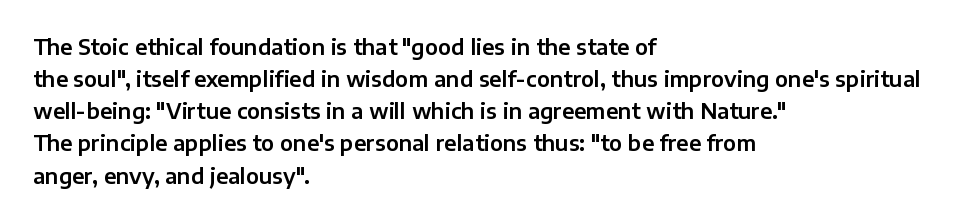
Q: Is the text italic (slanted)? A: No, it is upright.
Q: Is the text underlined? A: No.
Q: How is the paragraph aligned? A: Left-aligned.
Q: Is the spacing between letters normal or unusually wide? A: Normal.
Q: Is the spacing between lines tight, normal or loose? A: Normal.
